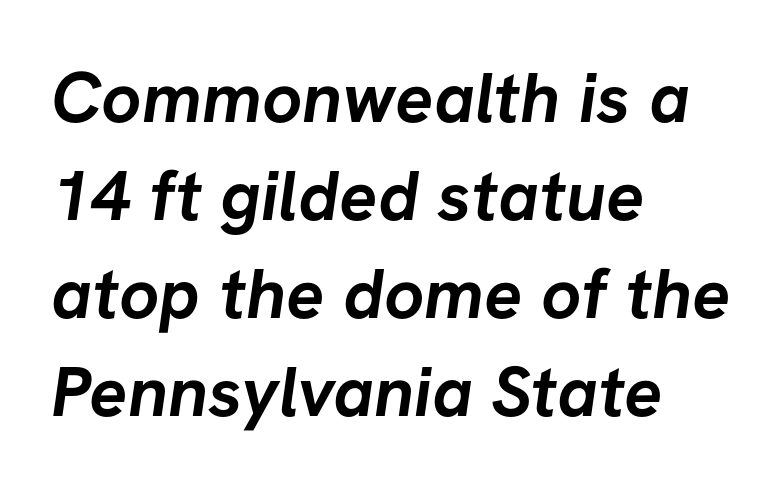
The line-height multiplier appears to be the usual default. This rendering uses left alignment, leaving the right contour irregular. Check the space under the baseline: it is left empty. The glyphs in this specimen are sans serif. What stands out about the letter spacing? Nothing — it is the standard amount. The passage shown is emphatically bold.
